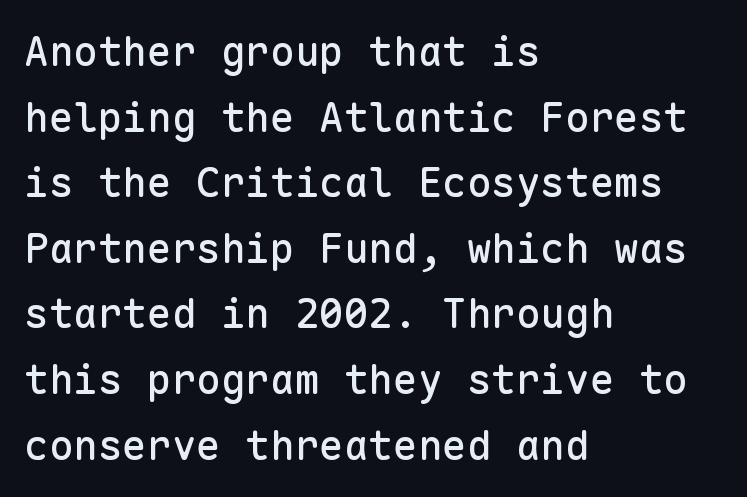
The image shows 41 px sans-serif type, upright, monospaced; set left-aligned, normal line spacing (1.6x), normal letter spacing, not underlined; low stroke contrast and a medium x-height.
